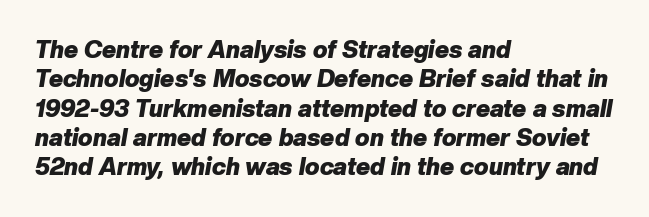
The image shows 24 px bold type, italic (leaning right); set left-aligned, line spacing 1.22x, normal letter spacing, not underlined.
